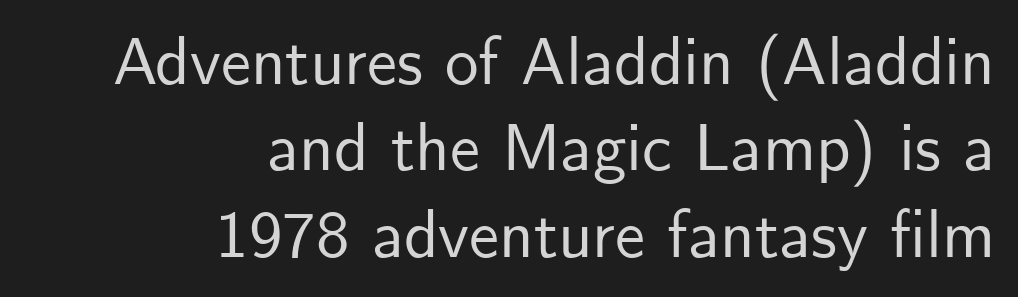
In terms of letterform style, serifs are entirely absent. Each letter keeps its own natural width here, so spacing adapts to shape. Each line ends at the same right margin while the left side varies. The space between consecutive lines is moderate. Between one letter and the next there's only the usual sliver of space.
